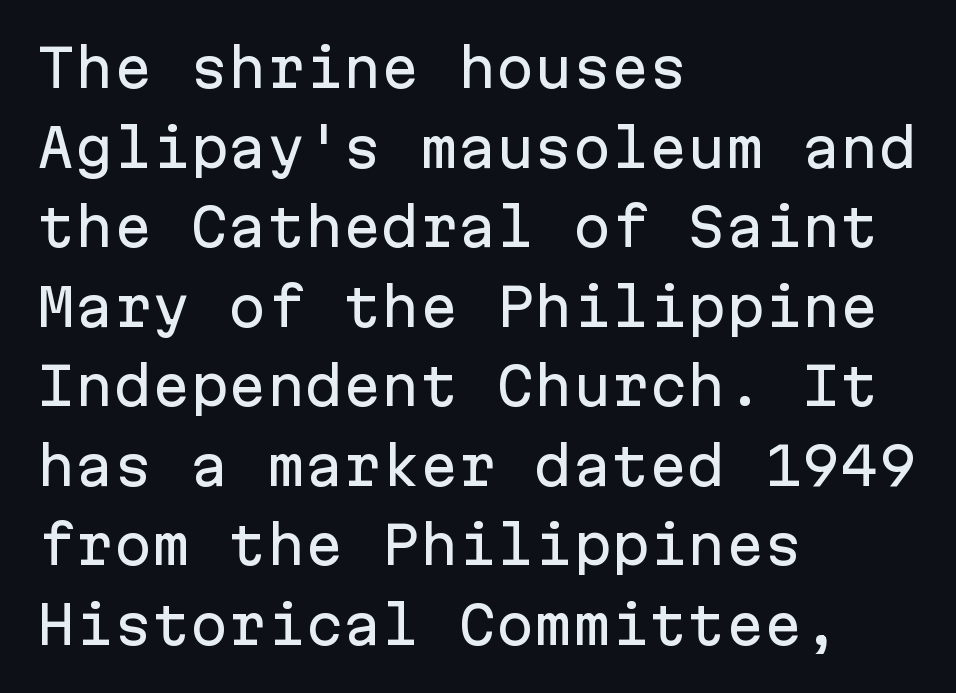
Q: Is the text italic (slanted)? A: No, it is upright.
Q: Is the typeface a serif or a sans-serif typeface? A: Sans-serif.
Q: Is the text underlined? A: No.
Q: How is the paragraph aligned? A: Left-aligned.
Q: Is the spacing between letters normal or unusually wide? A: Normal.
Q: Is the spacing between lines tight, normal or loose? A: Normal.
Q: Width (condensed, normal, or wide)? A: Normal.
Q: Stroke contrast? A: Low.
Q: x-height? A: Medium.
Q: Monospaced? A: Yes.
